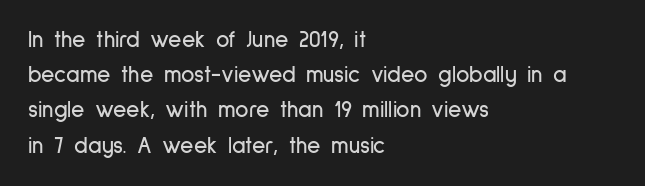
The image shows 23 px text type, upright; set left-aligned, normal line spacing (1.53x), normal letter spacing, not underlined.
